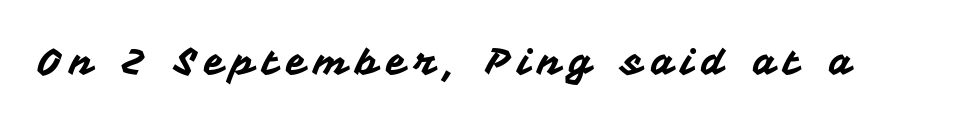
The image shows 37 px sans-serif type; set unusually wide letter spacing (+0.21 em), not underlined; medium stroke contrast and a medium x-height.
